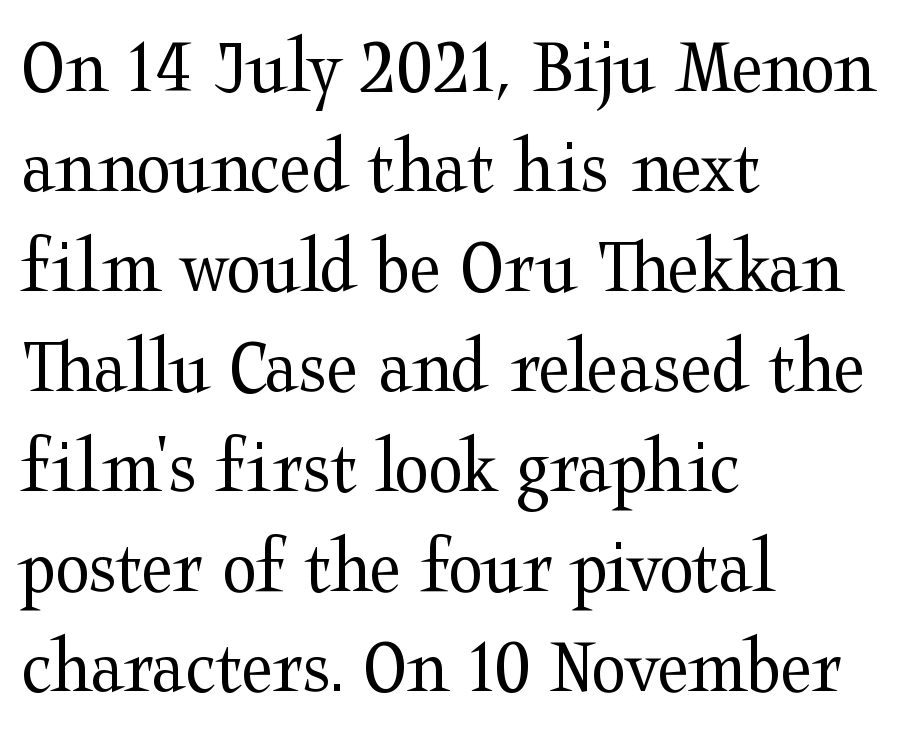
The image shows 80 px regular-weight, wide serif type, upright; set left-aligned, normal line spacing (1.25x), normal letter spacing, not underlined; medium stroke contrast and a medium x-height.
